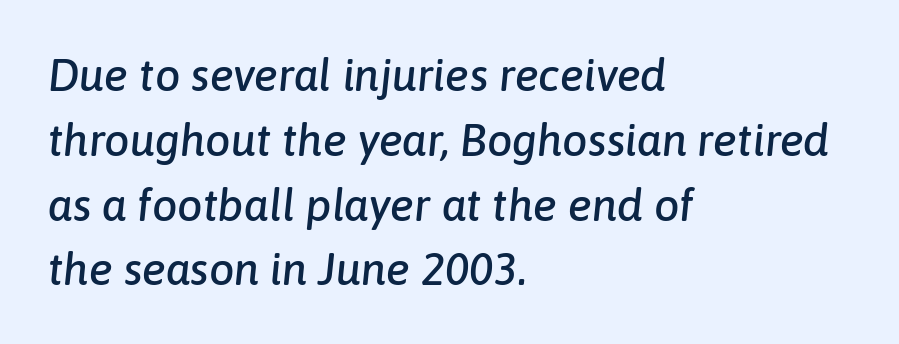
These lines are rendered in a variable-pitch font. Compared with typical body copy, the letter spacing here is the same. Check under the words: just untouched page. Line starts are locked; line ends wander. There's an unmistakable incline to the writing here. The lines sit at an ordinary, default distance from one another.
